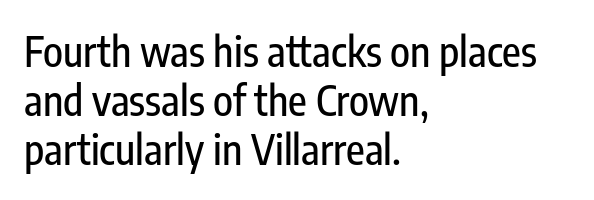
Q: Is the text italic (slanted)? A: No, it is upright.
Q: Is the typeface a serif or a sans-serif typeface? A: Sans-serif.
Q: Is the text underlined? A: No.
Q: How is the paragraph aligned? A: Left-aligned.
Q: Is the spacing between letters normal or unusually wide? A: Normal.
Q: Width (condensed, normal, or wide)? A: Condensed.
Q: Stroke contrast? A: Low.
Q: x-height? A: Medium.
Q: Monospaced? A: No.
